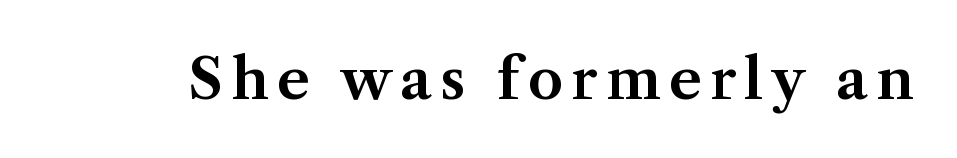
Proportional: the letters do not fall into vertical columns. Little horizontal feet cap the strokes, marking this as serif type. Glance below the letters and you will spot only blank space. Style check: upright.
